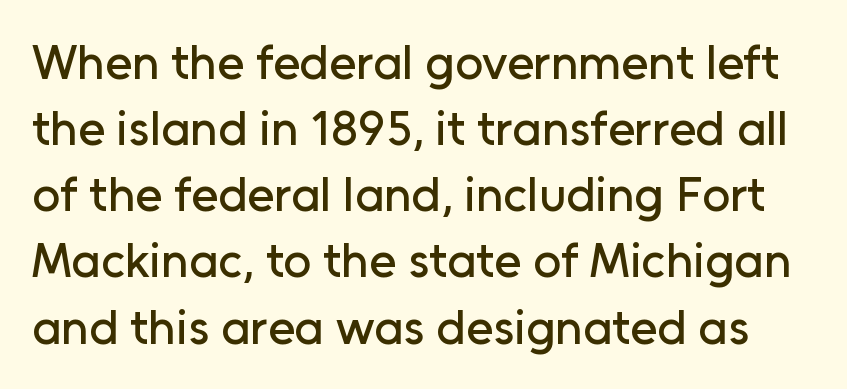
The image shows 49 px sans-serif type, upright; set normal line spacing (1.35x), normal letter spacing, not underlined; low stroke contrast and a medium x-height.
